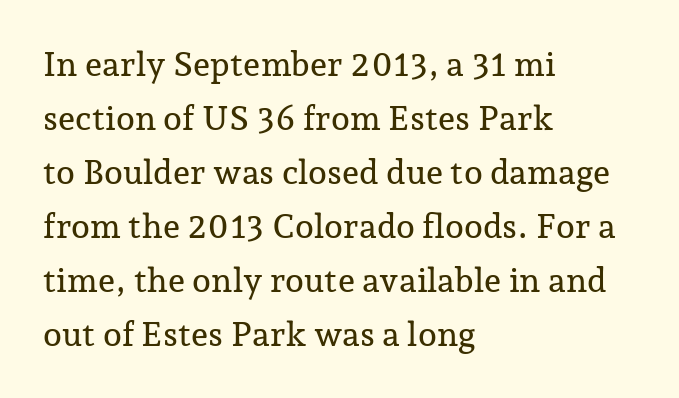
Q: Is the text italic (slanted)? A: No, it is upright.
Q: Is the typeface a serif or a sans-serif typeface? A: Serif.
Q: Is the text underlined? A: No.
Q: How is the paragraph aligned? A: Left-aligned.
Q: Is the spacing between letters normal or unusually wide? A: Normal.
Q: Is the spacing between lines tight, normal or loose? A: Normal.
Q: Width (condensed, normal, or wide)? A: Normal.
Q: Stroke contrast? A: Low.
Q: x-height? A: Medium.
Q: Monospaced? A: No.
